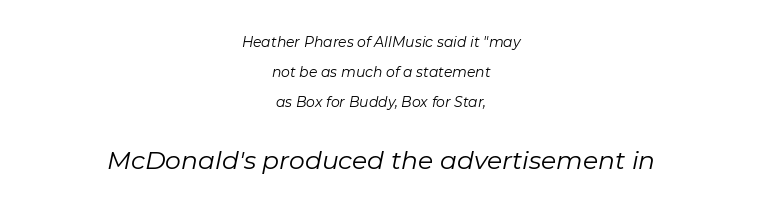
Q: Is the text bold? A: No.
Q: Is the text italic (slanted)? A: Yes, it leans right by about 11 degrees.
Q: Is the text underlined? A: No.
Q: How is the paragraph aligned? A: Centered.
Q: Is the spacing between letters normal or unusually wide? A: Normal.
Q: Is the spacing between lines tight, normal or loose? A: Loose.
Q: Which block of text is set in a larger size, the first (top) or the second (bottom)? A: The second (bottom) one.
